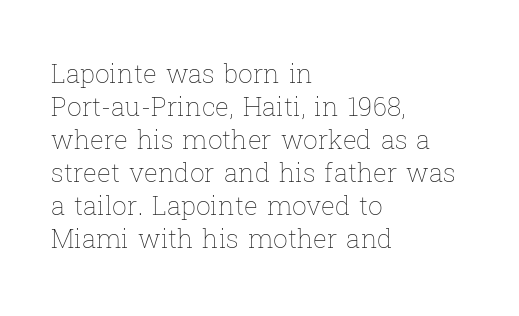
The image shows 26 px text type, upright; set left-aligned, normal line spacing (1.27x), normal letter spacing, not underlined.
